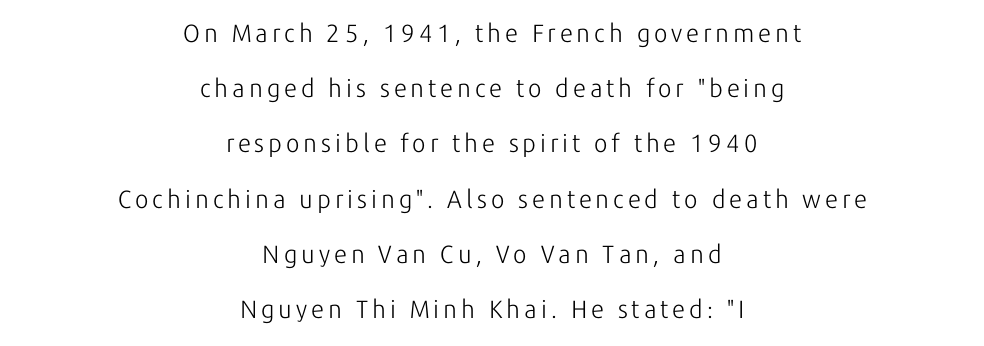
Q: Is the text bold? A: No.
Q: Is the text italic (slanted)? A: No, it is upright.
Q: Is the text underlined? A: No.
Q: How is the paragraph aligned? A: Centered.
Q: Is the spacing between lines tight, normal or loose? A: Loose.
